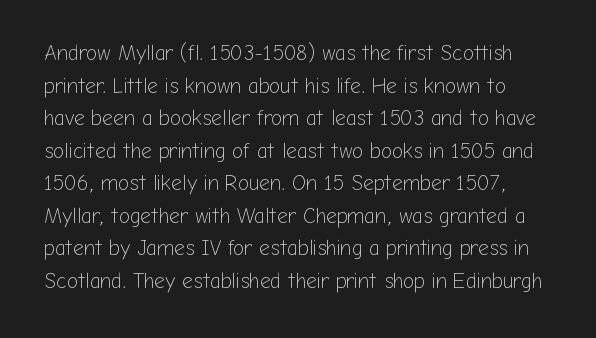
Q: Is the text bold? A: No.
Q: Is the text italic (slanted)? A: No, it is upright.
Q: Is the text underlined? A: No.
Q: Is the spacing between letters normal or unusually wide? A: Normal.
Q: Is the spacing between lines tight, normal or loose? A: Normal.
